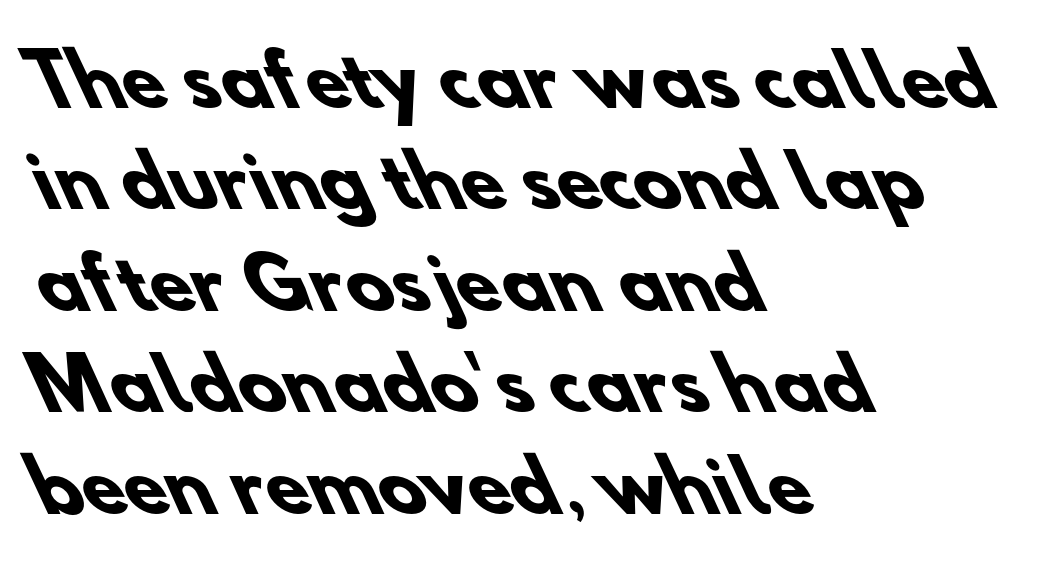
Bare-footed words on every line. The characters look thick and weighty, a clear bold. Caption: standard tracking, unaltered. Spacing verdict: proportional, widths tailored to each character. The paragraph shown leans on its left margin.
